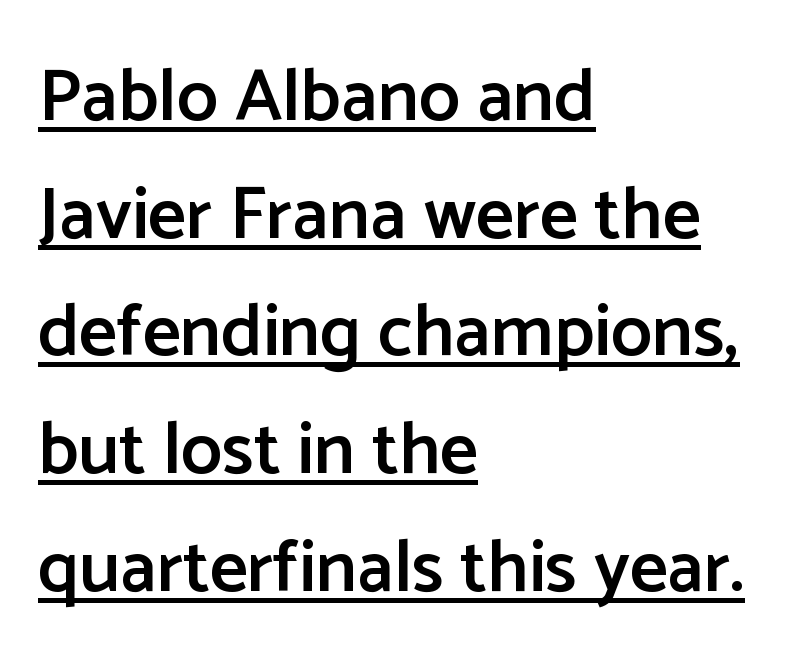
Q: Is the text bold? A: Semi-bold.
Q: Is the text italic (slanted)? A: No, it is upright.
Q: Is the typeface a serif or a sans-serif typeface? A: Sans-serif.
Q: Is the text underlined? A: Yes.
Q: How is the paragraph aligned? A: Left-aligned.
Q: Is the spacing between letters normal or unusually wide? A: Normal.
Q: Is the spacing between lines tight, normal or loose? A: Normal.
Q: Width (condensed, normal, or wide)? A: Normal.
Q: Stroke contrast? A: Low.
Q: x-height? A: Medium.
Q: Monospaced? A: No.
